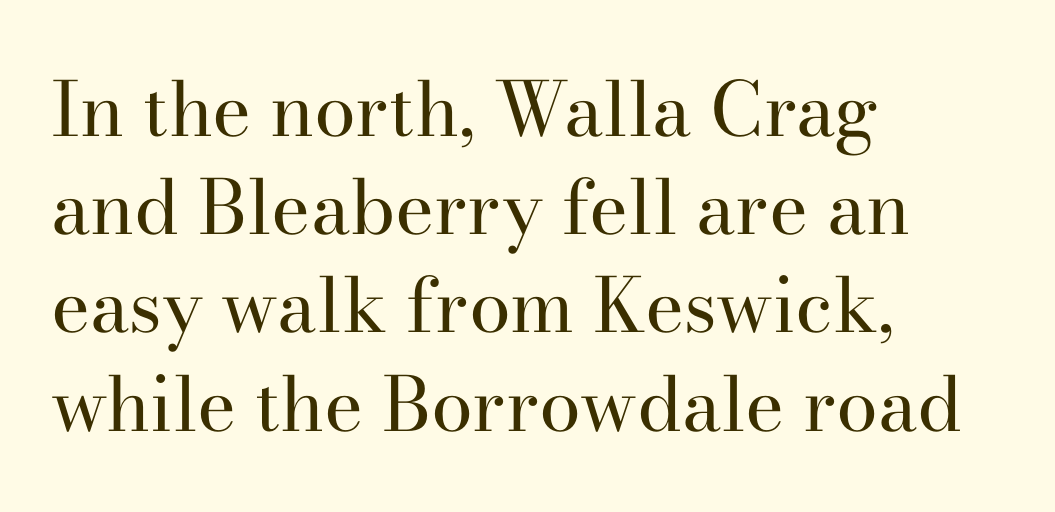
Quick note: not italic, upright. All the whitespace from short lines collects on the right. One glance says typical: line gaps are just what's usual. In terms of letterform style, serifs are clearly present. Spacing verdict: proportional, widths tailored to each character. The face used here is rendered with its standard letterfit.
